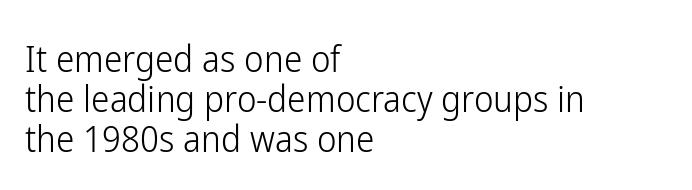
Q: Is the text bold? A: No.
Q: Is the text italic (slanted)? A: No, it is upright.
Q: Is the typeface a serif or a sans-serif typeface? A: Sans-serif.
Q: Is the text underlined? A: No.
Q: How is the paragraph aligned? A: Left-aligned.
Q: Is the spacing between letters normal or unusually wide? A: Normal.
Q: Is the spacing between lines tight, normal or loose? A: Tight.
Q: Width (condensed, normal, or wide)? A: Condensed.
Q: Stroke contrast? A: Low.
Q: x-height? A: Medium.
Q: Monospaced? A: No.
